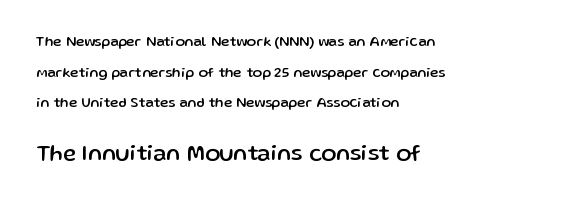
{"italic": "no", "underline": "no", "align": "left", "line_spacing": "loose", "line_spacing_ratio": 2.18, "letter_spacing": "normal", "letter_spacing_em": 0.0, "larger_block": "second", "size_ratio": 1.57, "glyph_px": 22}
